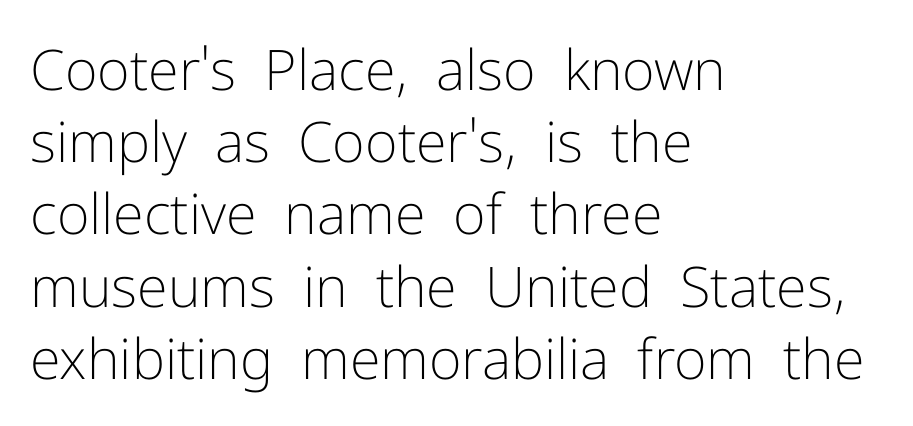
{"serif": "no", "italic": "no", "bold": "no", "weight": "light", "width": "normal", "stroke_contrast": "low", "x_height": "medium", "monospaced": "no", "underline": "no", "align": "left", "line_spacing": "normal", "line_spacing_ratio": 1.29, "letter_spacing": "normal", "letter_spacing_em": 0.0, "glyph_px": 56}
